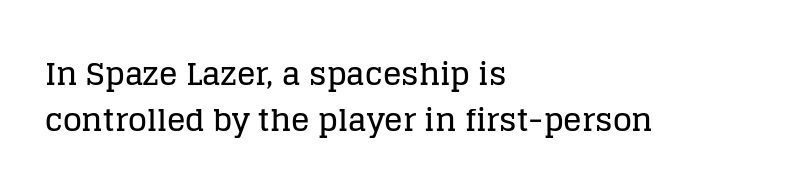
Ascenders rise straight up at ninety degrees. Does extra space separate the letters? No, they use regular spacing. The letters carry serifs — small finishing strokes at the ends of their stems. Plain, unruled lines of type.
